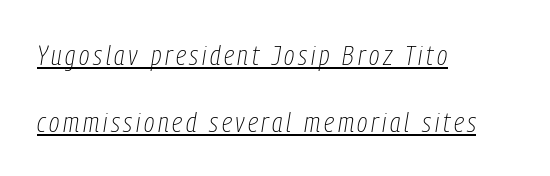
Q: Is the text bold? A: No.
Q: Is the text italic (slanted)? A: Yes, it leans right by about 9 degrees.
Q: Is the text underlined? A: Yes.
Q: How is the paragraph aligned? A: Left-aligned.
Q: Is the spacing between lines tight, normal or loose? A: Loose.
Q: Width (condensed, normal, or wide)? A: Condensed.
Q: Stroke contrast? A: Low.
Q: x-height? A: Medium.
Q: Monospaced? A: No.
